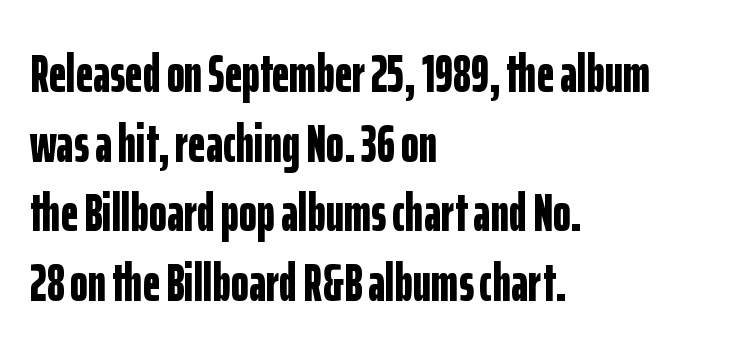
Nobody touched the tracking dial on this one. The passage shown is typeset with a sans-serif family. Is the type bold? Yes — the strokes are clearly thick and heavy. Proportional: the letters do not fall into vertical columns. The typography opts for an upright posture over an oblique one.
